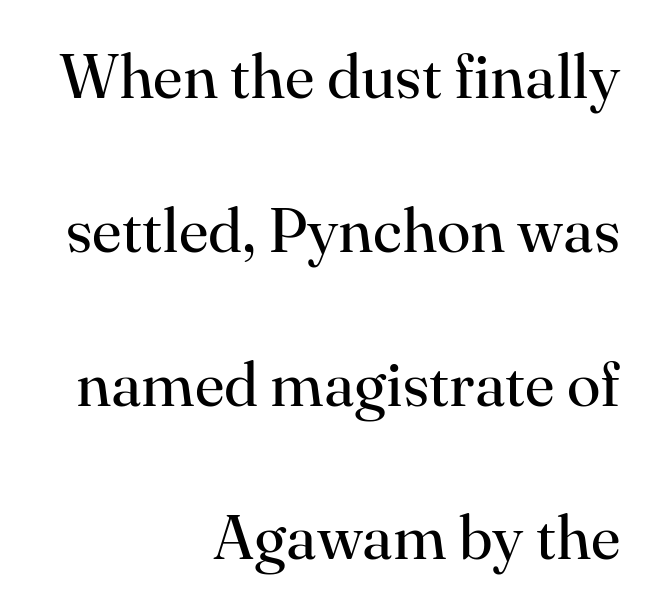
{"serif": "yes", "italic": "no", "bold": "no", "weight": "regular", "width": "normal", "stroke_contrast": "high", "x_height": "small", "monospaced": "no", "underline": "no", "align": "right", "line_spacing": "loose", "line_spacing_ratio": 2.48, "letter_spacing": "normal", "letter_spacing_em": 0.0, "glyph_px": 62}
